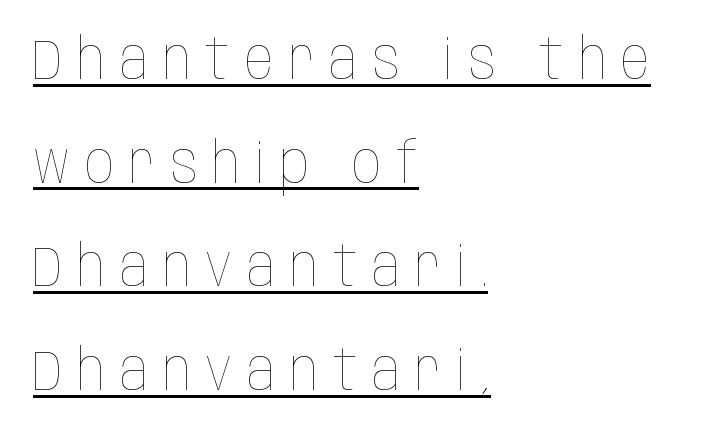
In terms of letterspacing, this is a distinctly airy, spread setting. This sample carries an underscore along the baseline area. The letterforms sit at book weight or below. Leftover space on each line is placed entirely after the last word. The type sits square on the baseline with zero lean.
